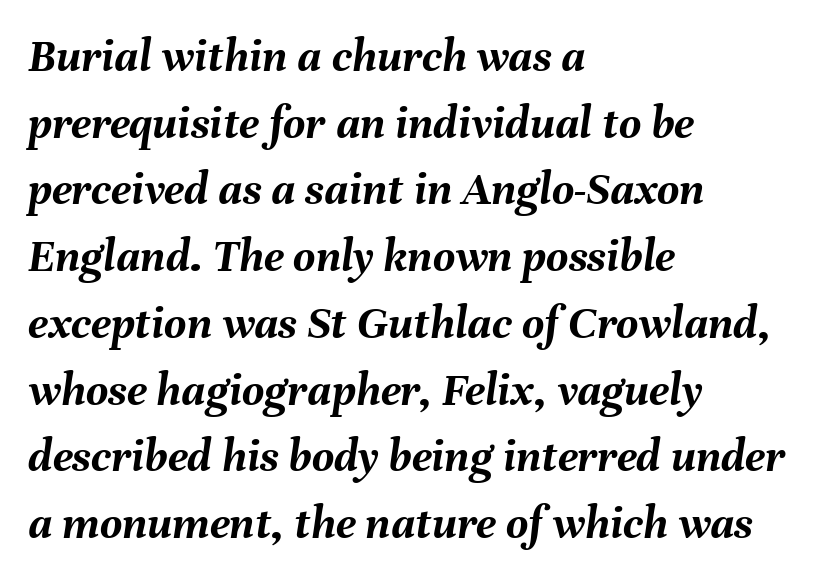
The image shows 48 px semibold type, italic (leaning right); set left-aligned, normal line spacing (1.39x), normal letter spacing, not underlined; medium stroke contrast and a medium x-height.
